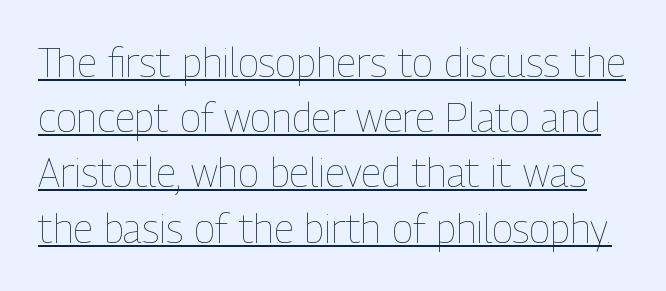
{"italic": "no", "bold": "no", "weight": "thin", "width": "condensed", "stroke_contrast": "low", "x_height": "medium", "monospaced": "no", "underline": "yes", "line_spacing": "normal", "line_spacing_ratio": 1.38, "letter_spacing": "normal", "letter_spacing_em": 0.0, "glyph_px": 40}
